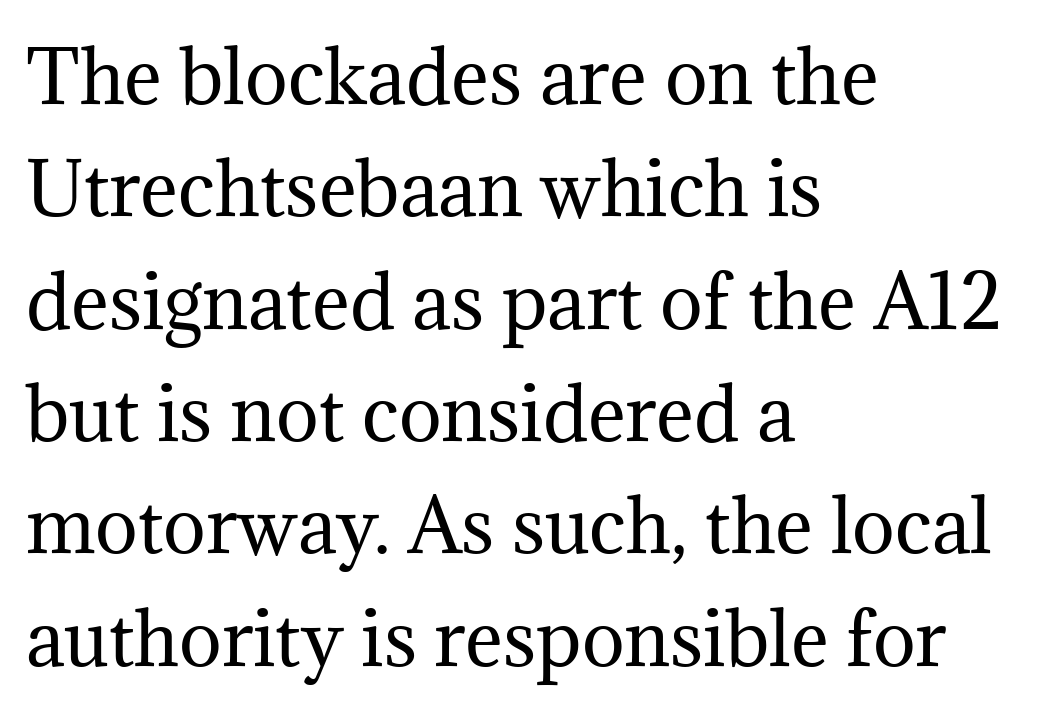
The passage shown is not bold in any degree. In terms of leading, this rendering sits right in the middle. A student would call this left alignment; a typographer would say flush left, rag right. Vertical strokes here are truly vertical.
